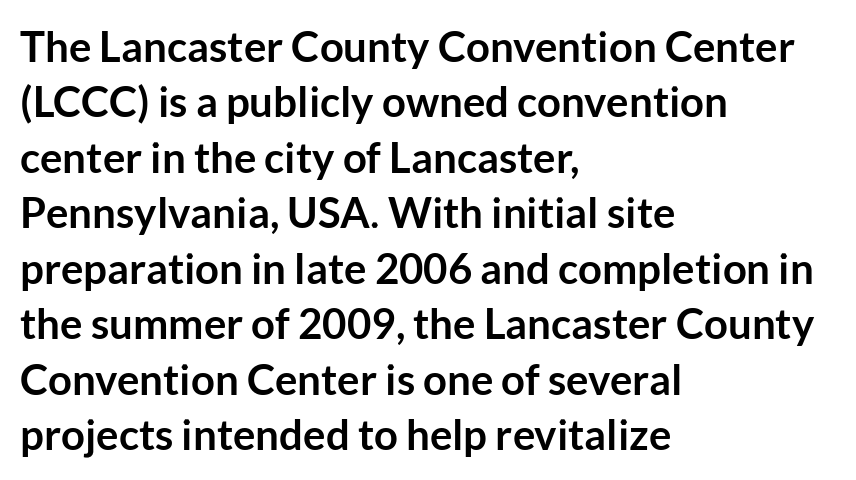
{"serif": "no", "italic": "no", "bold": "yes", "weight": "semibold", "width": "normal", "stroke_contrast": "low", "x_height": "medium", "monospaced": "no", "underline": "no", "align": "left", "line_spacing": "normal", "line_spacing_ratio": 1.32, "letter_spacing": "normal", "letter_spacing_em": 0.0, "glyph_px": 42}
